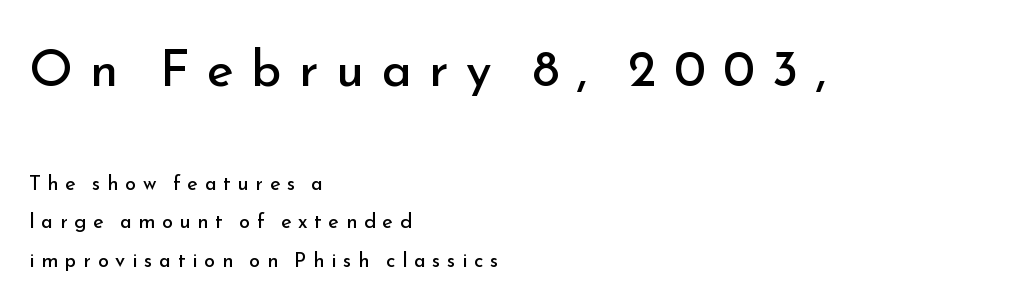
Q: Is the text bold? A: No.
Q: Is the text italic (slanted)? A: No, it is upright.
Q: Is the typeface a serif or a sans-serif typeface? A: Sans-serif.
Q: Is the text underlined? A: No.
Q: How is the paragraph aligned? A: Left-aligned.
Q: Is the spacing between letters normal or unusually wide? A: Unusually wide.
Q: Is the spacing between lines tight, normal or loose? A: Loose.
Q: Which block of text is set in a larger size, the first (top) or the second (bottom)? A: The first (top) one.
Q: Width (condensed, normal, or wide)? A: Normal.
Q: Stroke contrast? A: Low.
Q: x-height? A: Small.
Q: Monospaced? A: No.
